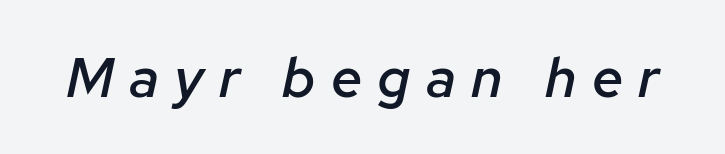
The image shows 56 px semibold type, italic (leaning right); set unusually wide letter spacing (+0.27 em), not underlined; low stroke contrast and a medium x-height.
